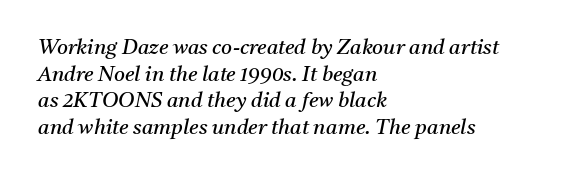
{"italic": "yes", "lean": "right", "slant_degrees": 11, "bold": "no", "underline": "no", "align": "left", "line_spacing": "normal", "line_spacing_ratio": 1.27, "letter_spacing": "normal", "letter_spacing_em": 0.0, "glyph_px": 21}
